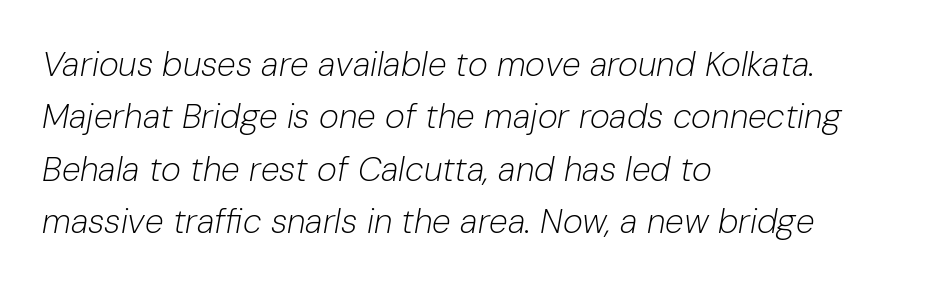
The image shows 34 px light type, italic (leaning right); set left-aligned, normal line spacing (1.54x), normal letter spacing, not underlined; low stroke contrast and a medium x-height.
